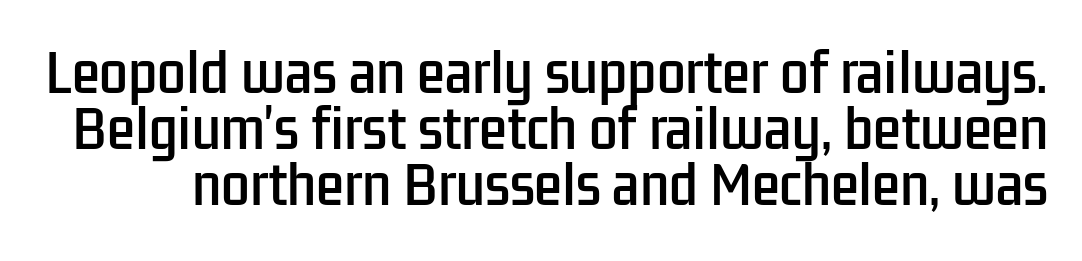
Rows of type sit shoulder to shoulder in the vertical direction. Honestly, the letter spacing is just normal — you wouldn't notice it. Think of a printed novel: that variable character pitch is what you see here. Each letter's strokes conclude bluntly, with no projecting serifs.
